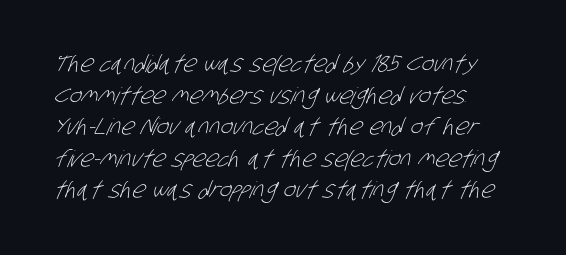
{"bold": "no", "underline": "no", "align": "left", "line_spacing": "normal", "line_spacing_ratio": 1.37, "letter_spacing": "normal", "letter_spacing_em": 0.0, "glyph_px": 23}
